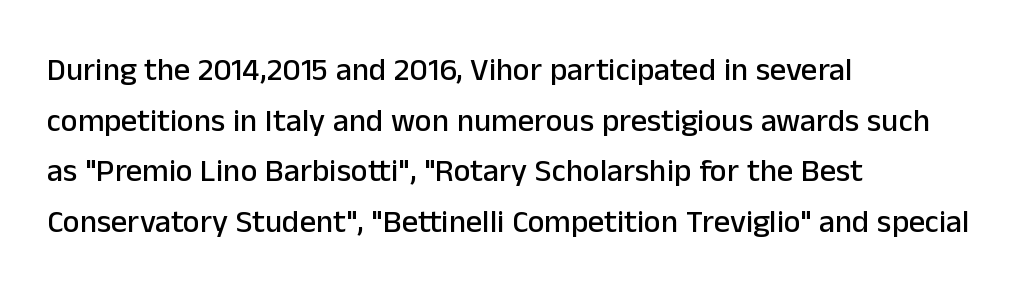
The image shows 32 px sans-serif type, upright; set left-aligned, normal line spacing (1.58x), normal letter spacing, not underlined; low stroke contrast and a medium x-height.
